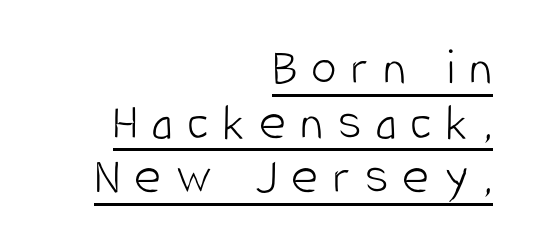
Q: Is the text bold? A: No.
Q: Is the text italic (slanted)? A: No, it is upright.
Q: Is the typeface a serif or a sans-serif typeface? A: Sans-serif.
Q: Is the text underlined? A: Yes.
Q: How is the paragraph aligned? A: Right-aligned.
Q: Is the spacing between letters normal or unusually wide? A: Unusually wide.
Q: Is the spacing between lines tight, normal or loose? A: Tight.
Q: Width (condensed, normal, or wide)? A: Condensed.
Q: Stroke contrast? A: Low.
Q: x-height? A: Large.
Q: Monospaced? A: No.
